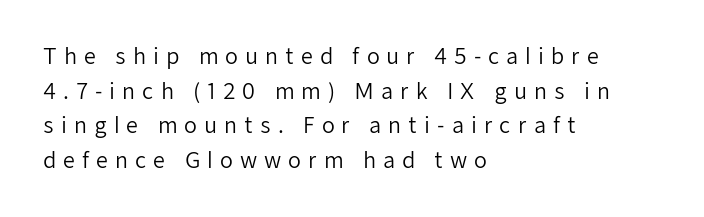
{"italic": "no", "bold": "no", "underline": "no", "align": "left", "line_spacing": "normal", "line_spacing_ratio": 1.65, "letter_spacing": "wide", "letter_spacing_em": 0.33, "glyph_px": 21}
